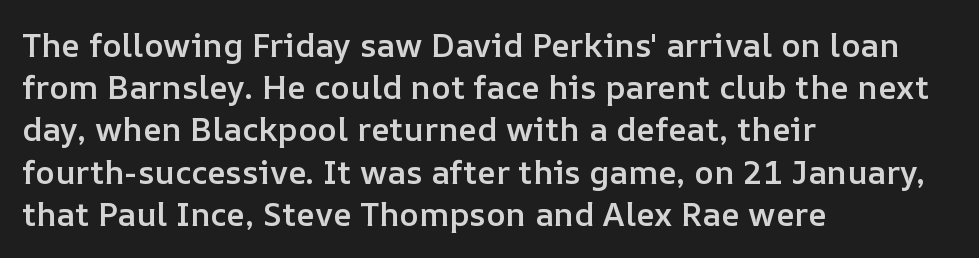
Q: Is the text bold? A: Semi-bold.
Q: Is the text italic (slanted)? A: No, it is upright.
Q: Is the text underlined? A: No.
Q: How is the paragraph aligned? A: Left-aligned.
Q: Is the spacing between letters normal or unusually wide? A: Normal.
Q: Is the spacing between lines tight, normal or loose? A: Normal.
Q: Width (condensed, normal, or wide)? A: Normal.
Q: Stroke contrast? A: Low.
Q: x-height? A: Medium.
Q: Monospaced? A: No.
